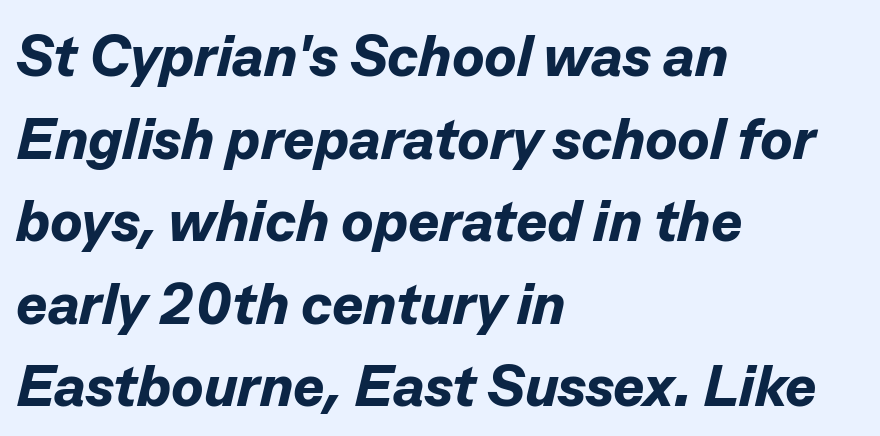
{"italic": "yes", "lean": "right", "slant_degrees": 13, "bold": "yes", "weight": "bold", "width": "normal", "stroke_contrast": "low", "x_height": "medium", "monospaced": "no", "underline": "no", "align": "left", "line_spacing": "normal", "line_spacing_ratio": 1.4, "letter_spacing": "normal", "letter_spacing_em": 0.0, "glyph_px": 59}
